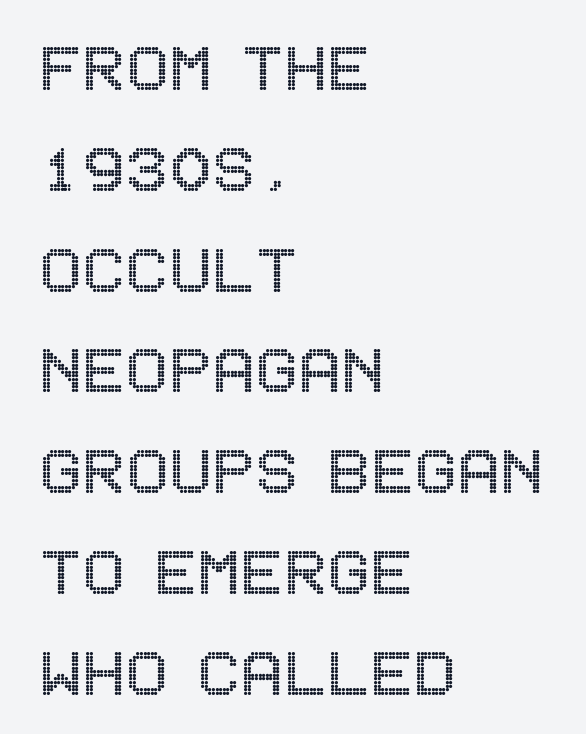
Q: Is the text italic (slanted)? A: No, it is upright.
Q: Is the text underlined? A: No.
Q: How is the paragraph aligned? A: Left-aligned.
Q: Is the spacing between letters normal or unusually wide? A: Normal.
Q: Is the spacing between lines tight, normal or loose? A: Normal.
Q: Width (condensed, normal, or wide)? A: Condensed.
Q: x-height? A: Large.
